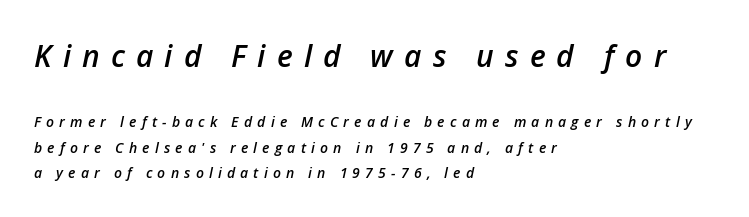
Q: Is the text bold? A: Semi-bold.
Q: Is the text italic (slanted)? A: Yes, it leans right by about 12 degrees.
Q: Is the text underlined? A: No.
Q: How is the paragraph aligned? A: Left-aligned.
Q: Is the spacing between letters normal or unusually wide? A: Unusually wide.
Q: Which block of text is set in a larger size, the first (top) or the second (bottom)? A: The first (top) one.
Q: Width (condensed, normal, or wide)? A: Normal.
Q: Stroke contrast? A: Low.
Q: x-height? A: Medium.
Q: Monospaced? A: No.
